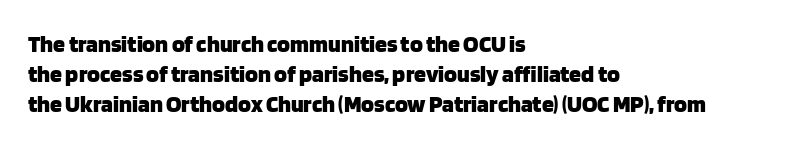
Every character sits straight up, as roman type does. This rendering uses left alignment, leaving the right contour irregular. Letters rest on an invisible, unmarked baseline. The passage shown has conventional tracking throughout. Pretty heavy lettering here — definitely bold.
